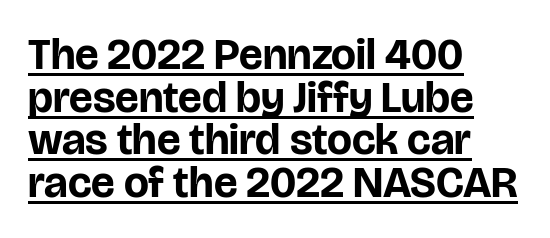
Q: Is the text bold? A: Yes.
Q: Is the text italic (slanted)? A: No, it is upright.
Q: Is the typeface a serif or a sans-serif typeface? A: Sans-serif.
Q: Is the text underlined? A: Yes.
Q: How is the paragraph aligned? A: Left-aligned.
Q: Is the spacing between letters normal or unusually wide? A: Normal.
Q: Is the spacing between lines tight, normal or loose? A: Tight.
Q: Width (condensed, normal, or wide)? A: Normal.
Q: Stroke contrast? A: Low.
Q: x-height? A: Large.
Q: Monospaced? A: No.
